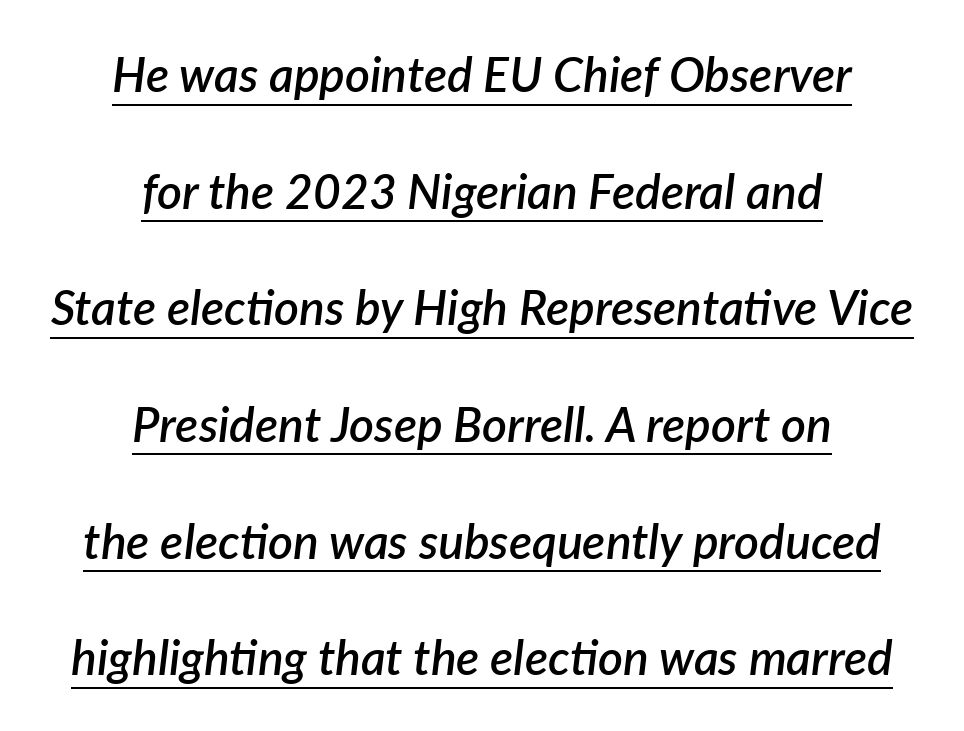
{"italic": "yes", "lean": "right", "slant_degrees": 7, "bold": "semi", "weight": "semibold", "width": "normal", "stroke_contrast": "low", "x_height": "medium", "monospaced": "no", "underline": "yes", "align": "center", "line_spacing": "loose", "line_spacing_ratio": 2.43, "letter_spacing": "normal", "letter_spacing_em": 0.0, "glyph_px": 48}
